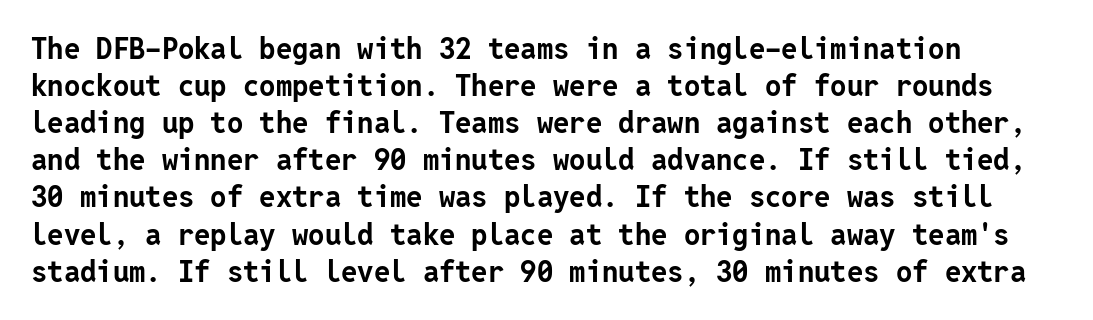
The image shows 29 px bold sans-serif type, upright; set normal line spacing (1.28x), normal letter spacing, not underlined; low stroke contrast and a medium x-height.
